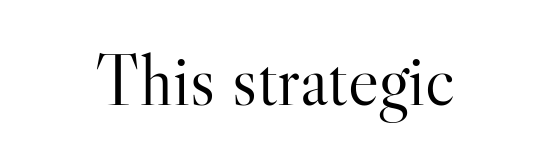
The image shows 73 px light serif type, upright; set centered, normal letter spacing, not underlined; high stroke contrast and a small x-height.
